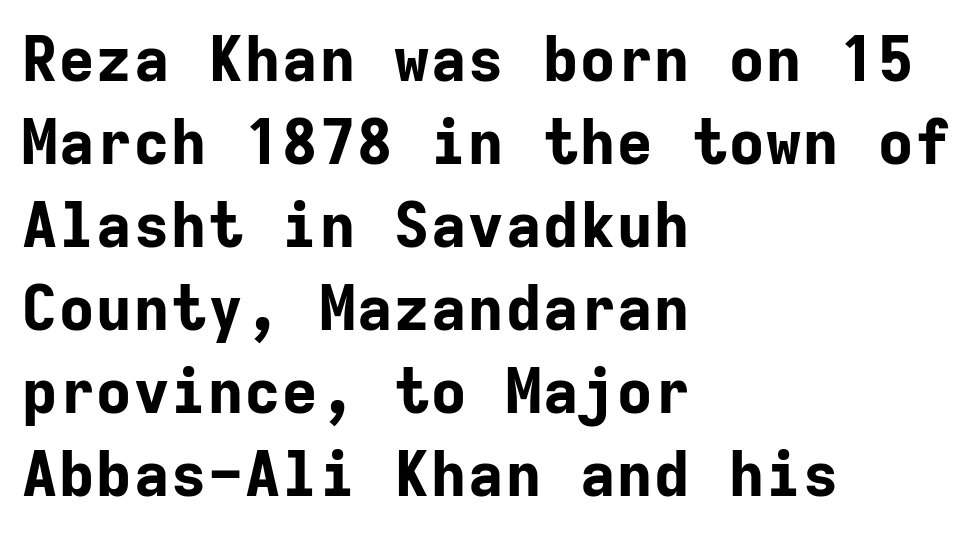
Q: Is the text bold? A: Yes.
Q: Is the text italic (slanted)? A: No, it is upright.
Q: Is the typeface a serif or a sans-serif typeface? A: Sans-serif.
Q: Is the text underlined? A: No.
Q: How is the paragraph aligned? A: Left-aligned.
Q: Is the spacing between letters normal or unusually wide? A: Normal.
Q: Is the spacing between lines tight, normal or loose? A: Normal.
Q: Width (condensed, normal, or wide)? A: Normal.
Q: Stroke contrast? A: Low.
Q: x-height? A: Medium.
Q: Monospaced? A: Yes.
